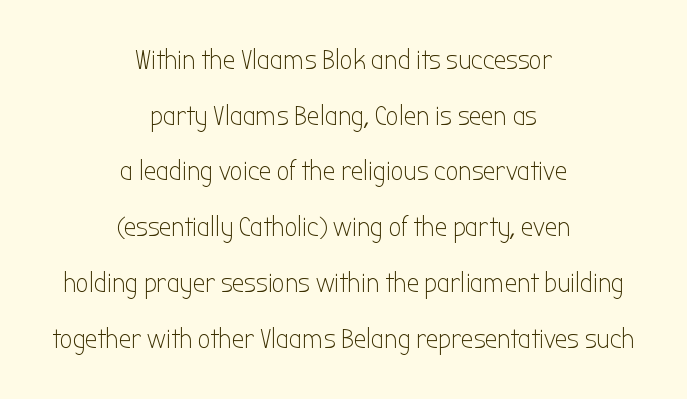
{"serif": "no", "italic": "no", "bold": "no", "weight": "light", "width": "condensed", "stroke_contrast": "low", "x_height": "medium", "monospaced": "no", "underline": "no", "align": "center", "line_spacing": "loose", "line_spacing_ratio": 1.99, "letter_spacing": "normal", "letter_spacing_em": 0.0, "glyph_px": 28}
